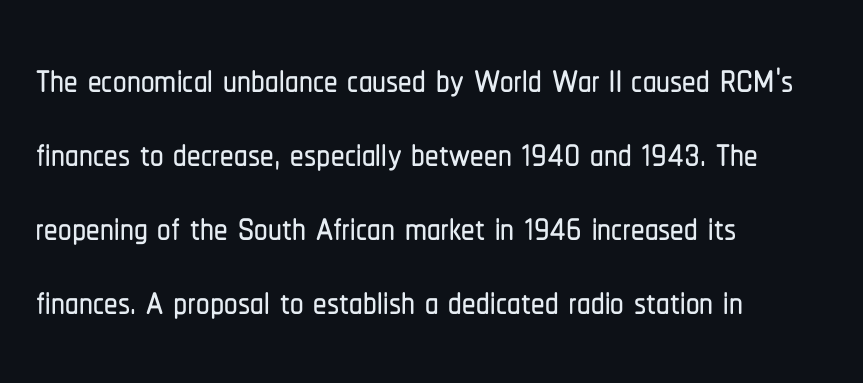
Q: Is the text italic (slanted)? A: No, it is upright.
Q: Is the typeface a serif or a sans-serif typeface? A: Sans-serif.
Q: Is the text underlined? A: No.
Q: How is the paragraph aligned? A: Left-aligned.
Q: Is the spacing between letters normal or unusually wide? A: Normal.
Q: Is the spacing between lines tight, normal or loose? A: Normal.
Q: Width (condensed, normal, or wide)? A: Condensed.
Q: Stroke contrast? A: Low.
Q: x-height? A: Medium.
Q: Monospaced? A: No.
